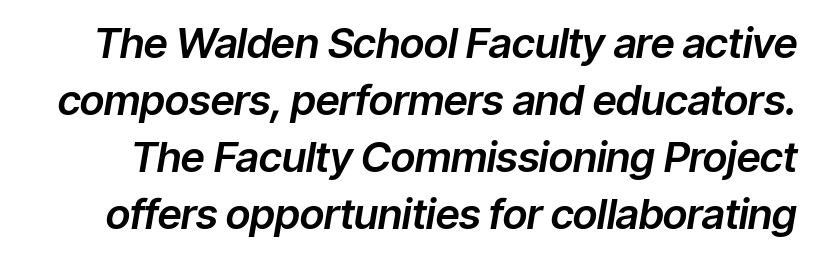
Q: Is the text italic (slanted)? A: Yes, it leans right by about 9 degrees.
Q: Is the text underlined? A: No.
Q: Is the spacing between letters normal or unusually wide? A: Normal.
Q: Is the spacing between lines tight, normal or loose? A: Normal.
Q: Width (condensed, normal, or wide)? A: Normal.
Q: Stroke contrast? A: Low.
Q: x-height? A: Medium.
Q: Monospaced? A: No.
